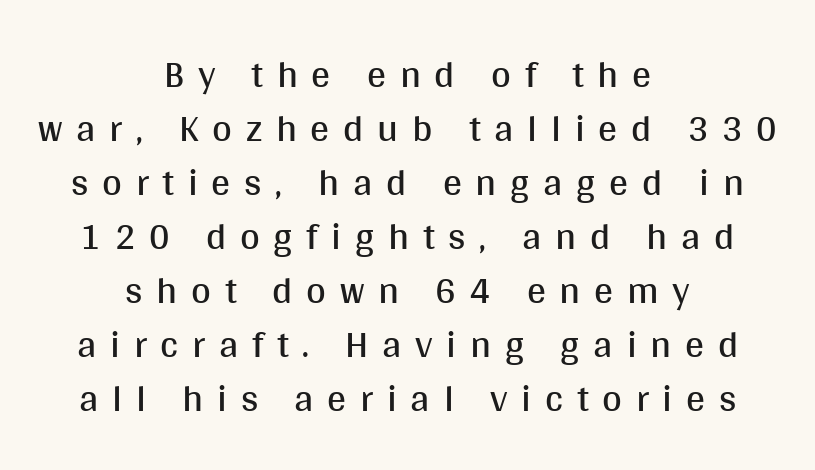
Q: Is the text bold? A: No.
Q: Is the text italic (slanted)? A: No, it is upright.
Q: Is the typeface a serif or a sans-serif typeface? A: Sans-serif.
Q: Is the text underlined? A: No.
Q: How is the paragraph aligned? A: Centered.
Q: Is the spacing between letters normal or unusually wide? A: Unusually wide.
Q: Is the spacing between lines tight, normal or loose? A: Normal.
Q: Width (condensed, normal, or wide)? A: Normal.
Q: Stroke contrast? A: Medium.
Q: x-height? A: Large.
Q: Monospaced? A: No.
